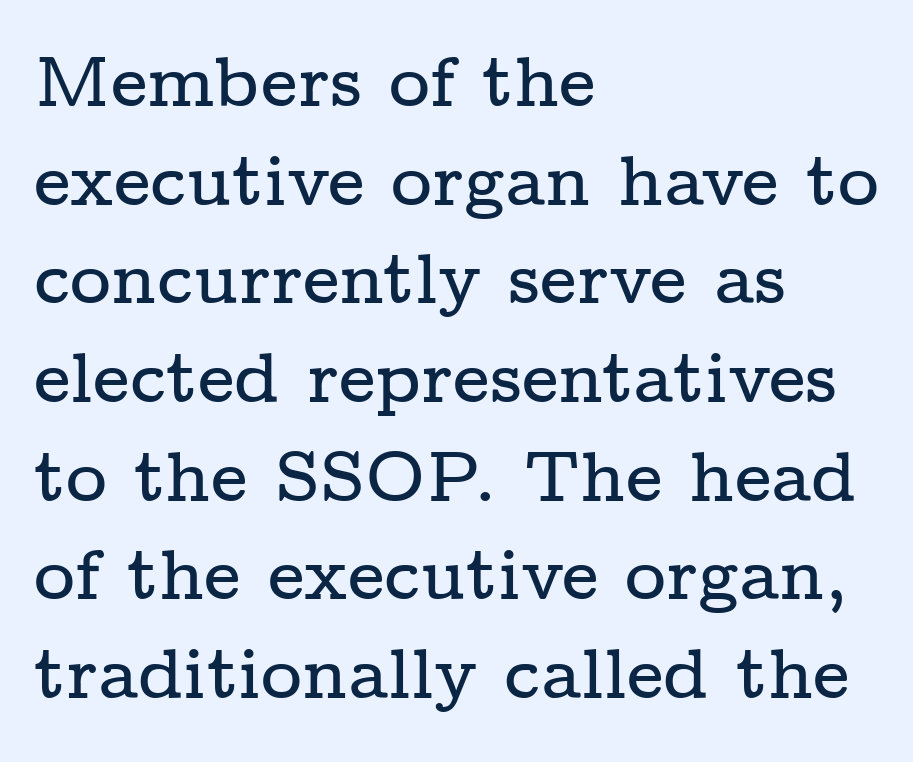
Q: Is the text italic (slanted)? A: No, it is upright.
Q: Is the typeface a serif or a sans-serif typeface? A: Serif.
Q: Is the text underlined? A: No.
Q: How is the paragraph aligned? A: Left-aligned.
Q: Is the spacing between letters normal or unusually wide? A: Normal.
Q: Is the spacing between lines tight, normal or loose? A: Normal.
Q: Width (condensed, normal, or wide)? A: Wide.
Q: Stroke contrast? A: Low.
Q: x-height? A: Medium.
Q: Monospaced? A: No.
